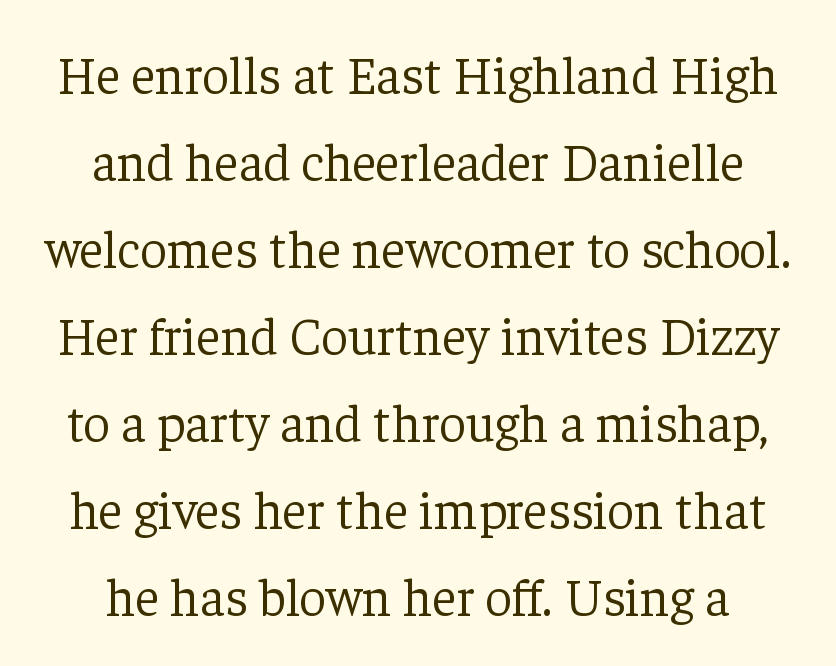
The image shows 53 px light serif type, upright; set normal line spacing (1.64x), normal letter spacing, not underlined; low stroke contrast and a medium x-height.
